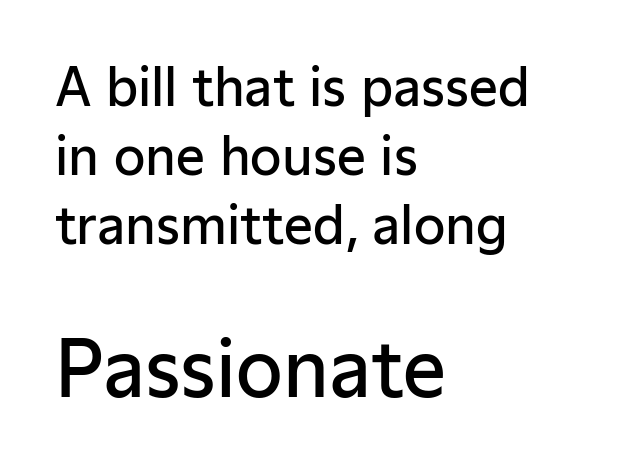
The image shows 76 px semibold sans-serif type, upright; set left-aligned, normal line spacing (1.35x), normal letter spacing, not underlined; the second (bottom) block is 1.49x larger; low stroke contrast and a medium x-height.
